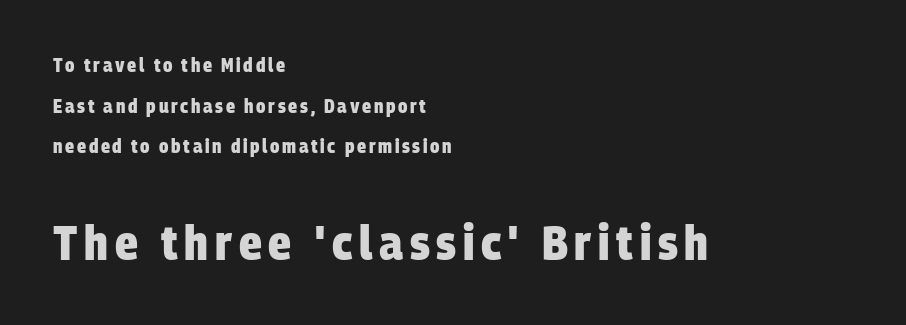
The image shows 48 px heavy, condensed sans-serif type; set left-aligned, loose line spacing (2.14x), not underlined; the second (bottom) block is 2.53x larger; low stroke contrast and a large x-height.
